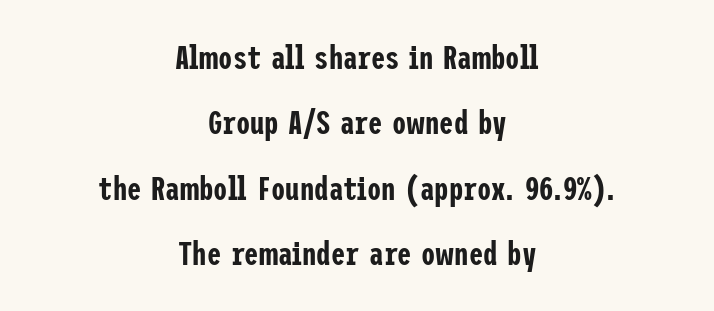
Students, observe: this is what heavily led, spacious text looks like. Caption: standard tracking, unaltered. You can tell from the bare stems that sans-serif type was used. The font's upright variant was chosen for this text. The space beneath each line is pristine and unruled. Casual observation: everything's sitting right in the middle.
